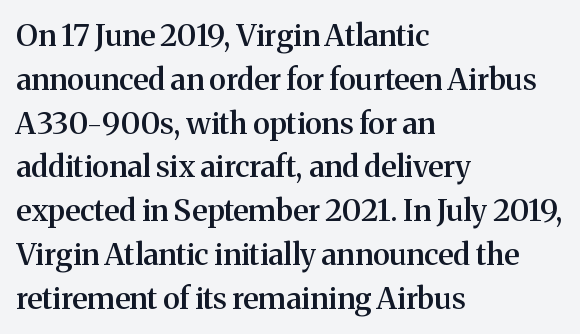
The leading is moderate, giving the passage an even texture. Honestly, there is no underline to notice here at all. The passage shown is semibold, sitting just below true bold. Ordinary non-slanted type is in use. Varying glyph widths throughout — classic text-font behaviour.
